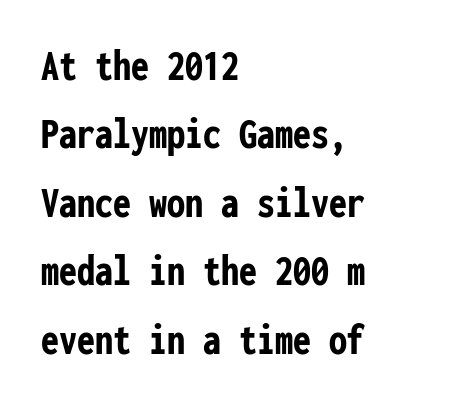
Q: Is the text bold? A: Yes.
Q: Is the text italic (slanted)? A: No, it is upright.
Q: Is the typeface a serif or a sans-serif typeface? A: Sans-serif.
Q: Is the text underlined? A: No.
Q: How is the paragraph aligned? A: Left-aligned.
Q: Is the spacing between letters normal or unusually wide? A: Normal.
Q: Is the spacing between lines tight, normal or loose? A: Normal.
Q: Width (condensed, normal, or wide)? A: Condensed.
Q: Stroke contrast? A: Low.
Q: x-height? A: Medium.
Q: Monospaced? A: Yes.
